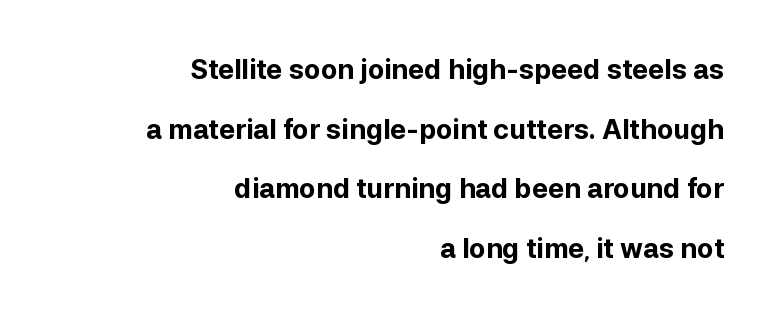
{"italic": "no", "bold": "yes", "underline": "no", "align": "right", "line_spacing": "loose", "line_spacing_ratio": 2.21, "letter_spacing": "normal", "letter_spacing_em": 0.0, "glyph_px": 27}
